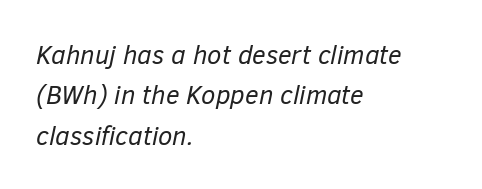
Q: Is the text bold? A: No.
Q: Is the text italic (slanted)? A: Yes, it leans right by about 12 degrees.
Q: Is the text underlined? A: No.
Q: How is the paragraph aligned? A: Left-aligned.
Q: Is the spacing between letters normal or unusually wide? A: Normal.
Q: Is the spacing between lines tight, normal or loose? A: Normal.
